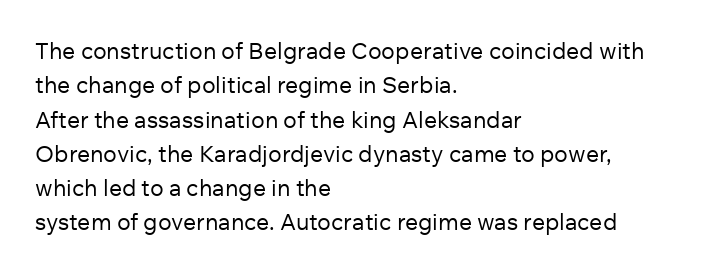
Q: Is the text bold? A: No.
Q: Is the text italic (slanted)? A: No, it is upright.
Q: Is the text underlined? A: No.
Q: How is the paragraph aligned? A: Left-aligned.
Q: Is the spacing between letters normal or unusually wide? A: Normal.
Q: Is the spacing between lines tight, normal or loose? A: Normal.
